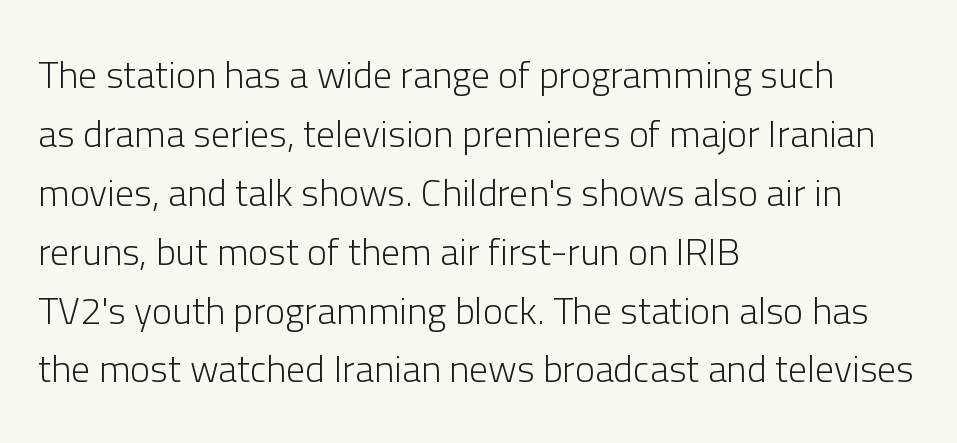
If you drew a ruler down the left edge, every line would touch it. The letters advance in unequal steps, a hallmark of proportional type. Observe the ordinary spacing: letters are neighbours, not strangers. In terms of posture, this sample is upright. Quick note: underline off.
